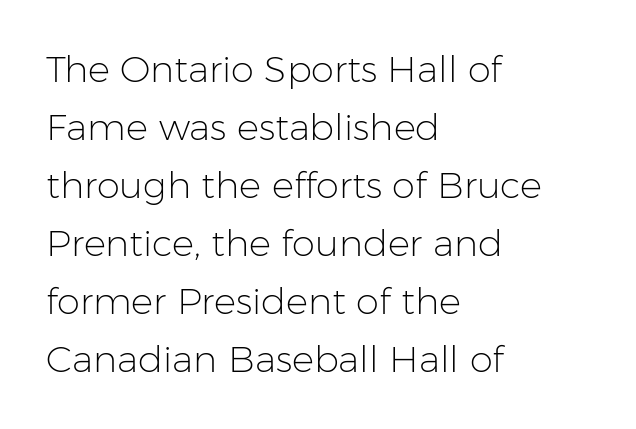
Q: Is the text bold? A: No.
Q: Is the text italic (slanted)? A: No, it is upright.
Q: Is the typeface a serif or a sans-serif typeface? A: Sans-serif.
Q: Is the text underlined? A: No.
Q: How is the paragraph aligned? A: Left-aligned.
Q: Is the spacing between letters normal or unusually wide? A: Normal.
Q: Is the spacing between lines tight, normal or loose? A: Normal.
Q: Width (condensed, normal, or wide)? A: Normal.
Q: Stroke contrast? A: Low.
Q: x-height? A: Medium.
Q: Monospaced? A: No.
